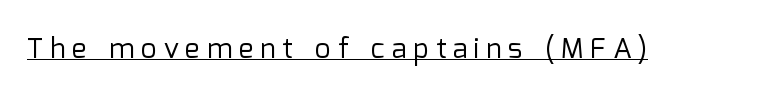
The image shows 28 px regular-weight sans-serif type, upright; set unusually wide letter spacing (+0.24 em), underlined; low stroke contrast and a medium x-height.
